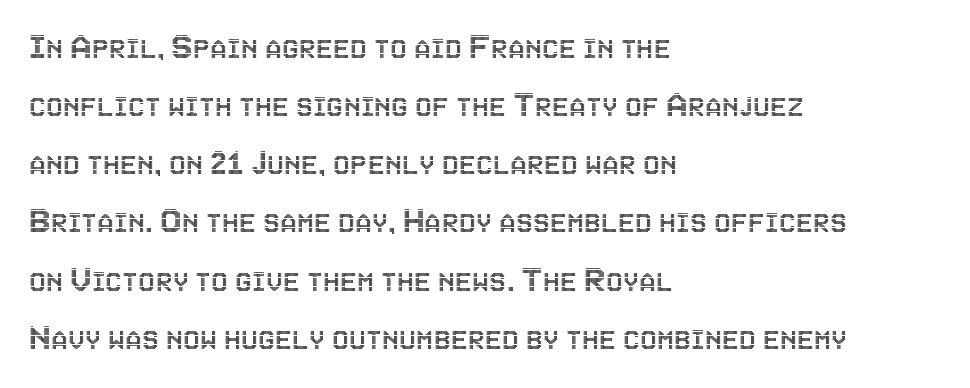
The image shows 38 px condensed type, upright; set left-aligned, normal line spacing (1.53x), normal letter spacing, not underlined; a large x-height.
